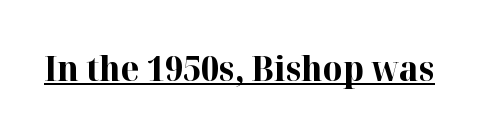
Thick stems and heavy bowls — unmistakably bold. Varying glyph widths throughout — classic text-font behaviour. This is roman type, the default non-slanted kind. A rule runs beneath these lines of type. These lines are composed in type with serifs.
